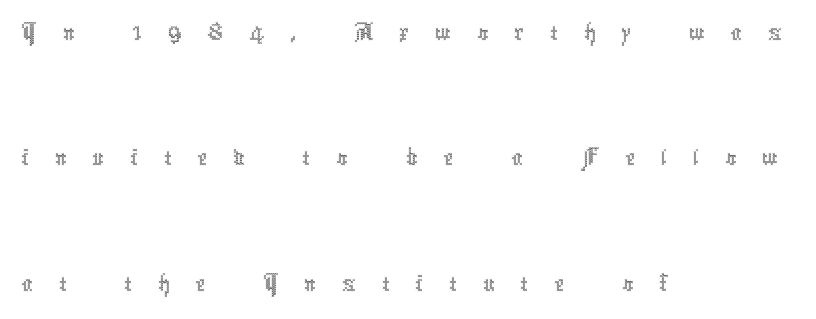
Q: Is the text bold? A: No.
Q: Is the text italic (slanted)? A: No, it is upright.
Q: Is the text underlined? A: No.
Q: How is the paragraph aligned? A: Left-aligned.
Q: Is the spacing between letters normal or unusually wide? A: Unusually wide.
Q: Is the spacing between lines tight, normal or loose? A: Loose.
Q: Width (condensed, normal, or wide)? A: Condensed.
Q: x-height? A: Medium.
Q: Monospaced? A: No.
